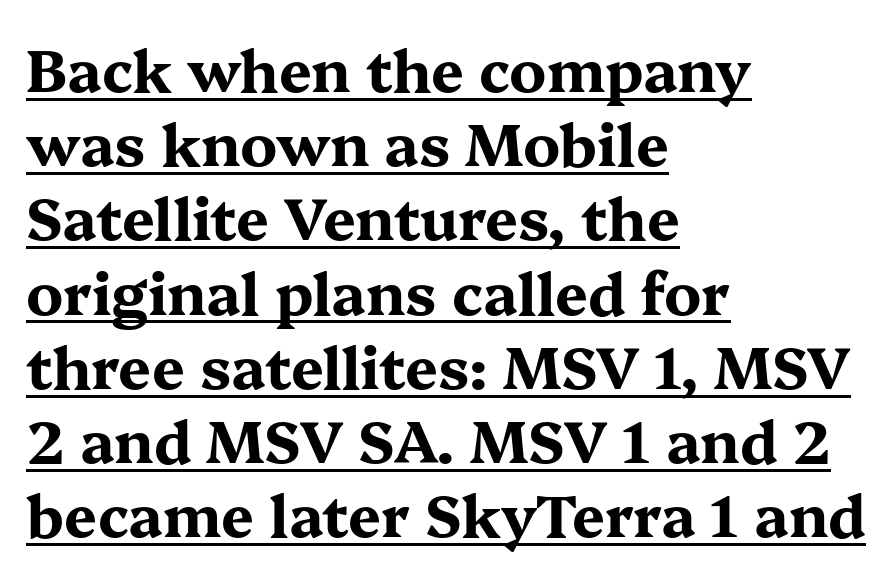
The image shows 58 px bold, wide serif type, upright; set left-aligned, normal line spacing (1.28x), normal letter spacing, underlined; medium stroke contrast and a medium x-height.
